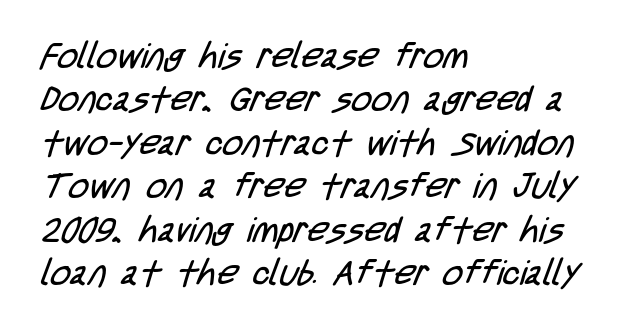
Font category for this specimen: sans-serif. You could not count columns in this text — the font is proportionally spaced. Reading down the block, your eye returns to a fixed left position each line. The tracking reads as untouched default to a designer's eye. Lines of text with bare space underneath. The font sits on the lighter half of the weight spectrum, regular included.
